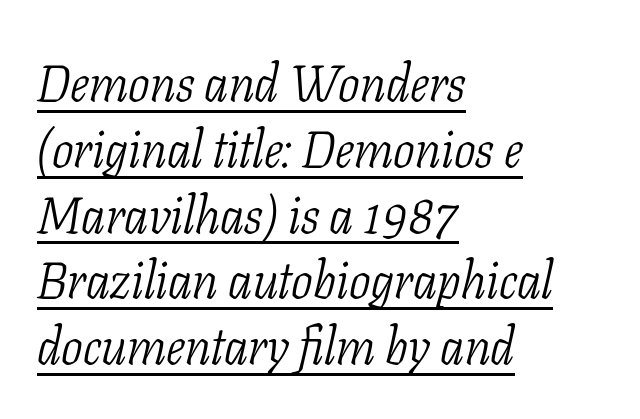
The image shows 51 px light, condensed serif type, italic (leaning right); set left-aligned, normal line spacing (1.29x), normal letter spacing, underlined; low stroke contrast and a medium x-height.
